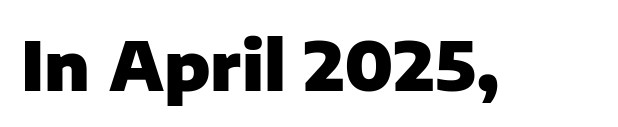
{"serif": "no", "italic": "no", "bold": "yes", "weight": "heavy", "width": "normal", "stroke_contrast": "low", "x_height": "medium", "monospaced": "no", "underline": "no", "letter_spacing": "normal", "letter_spacing_em": 0.0, "glyph_px": 67}
